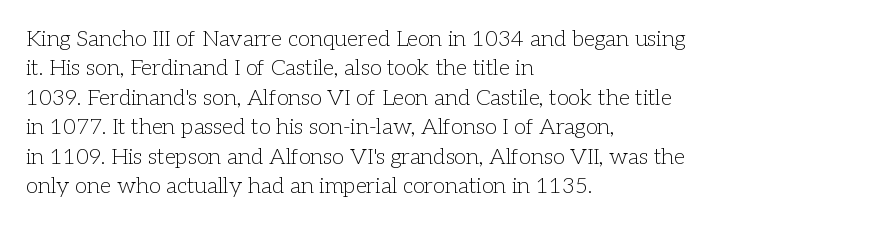
The image shows 22 px text type, upright; set left-aligned, normal line spacing (1.34x), normal letter spacing, not underlined.
